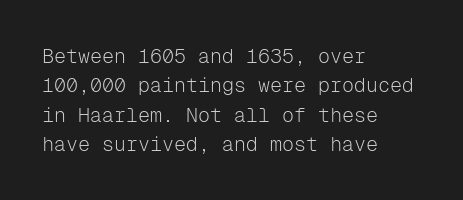
Q: Is the text bold? A: No.
Q: Is the text italic (slanted)? A: No, it is upright.
Q: Is the text underlined? A: No.
Q: How is the paragraph aligned? A: Left-aligned.
Q: Is the spacing between letters normal or unusually wide? A: Normal.
Q: Is the spacing between lines tight, normal or loose? A: Normal.
